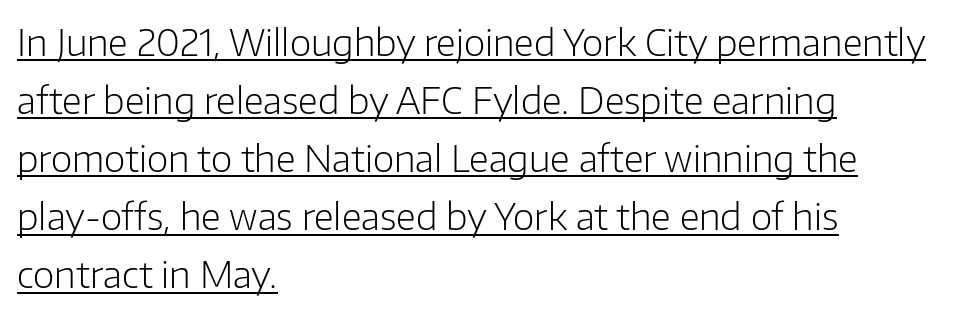
{"serif": "no", "italic": "no", "bold": "no", "weight": "light", "width": "normal", "stroke_contrast": "low", "x_height": "medium", "monospaced": "no", "underline": "yes", "align": "left", "line_spacing": "normal", "line_spacing_ratio": 1.57, "letter_spacing": "normal", "letter_spacing_em": 0.0, "glyph_px": 37}
